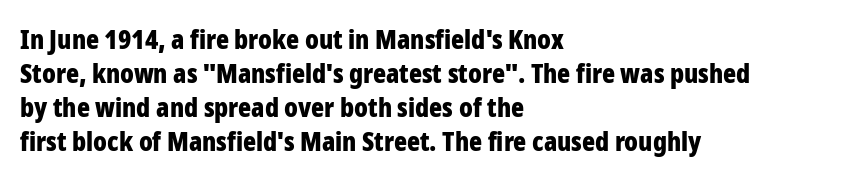
Q: Is the text bold? A: Yes.
Q: Is the text italic (slanted)? A: No, it is upright.
Q: Is the text underlined? A: No.
Q: How is the paragraph aligned? A: Left-aligned.
Q: Is the spacing between letters normal or unusually wide? A: Normal.
Q: Is the spacing between lines tight, normal or loose? A: Normal.
